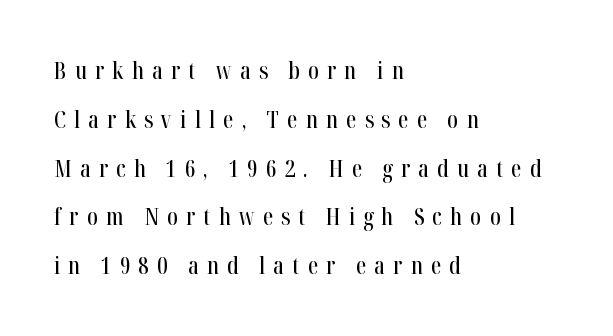
Q: Is the text italic (slanted)? A: No, it is upright.
Q: Is the text underlined? A: No.
Q: How is the paragraph aligned? A: Left-aligned.
Q: Is the spacing between letters normal or unusually wide? A: Unusually wide.
Q: Is the spacing between lines tight, normal or loose? A: Loose.
